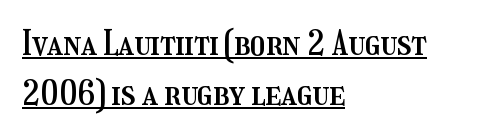
Leading: standard. Spacing between characters is what you'd get straight out of the box. The specimen reads as upright at a glance. The setting favours the left margin, as ordinary paragraphs usually do.
